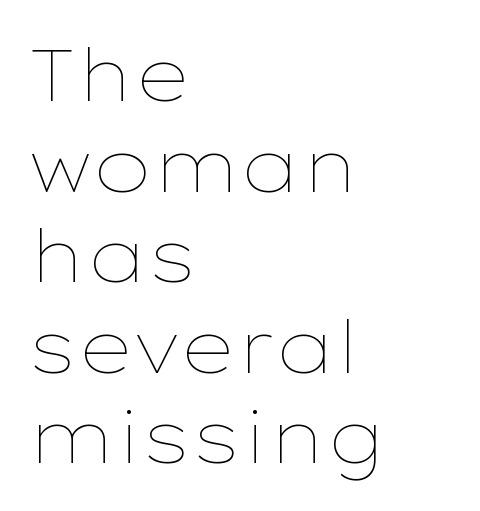
Characters follow at the spacing the type designer built in. Ordinary non-slanted type is in use. Weight: in the light-to-regular range. A typesetter would call this proportional, since set widths differ per character. The foot of each line stays bare and open.
